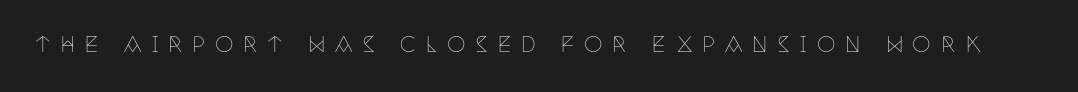
{"italic": "no", "bold": "no", "underline": "no", "letter_spacing": "wide", "letter_spacing_em": 0.44, "glyph_px": 21}
